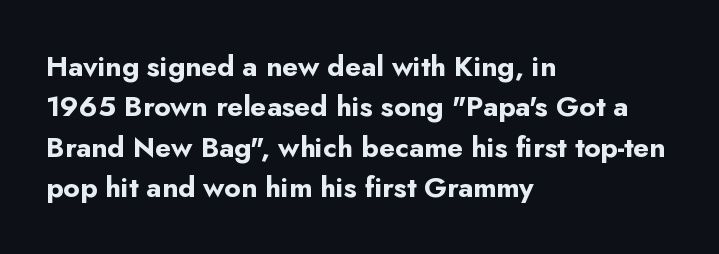
The image shows 28 px bold sans-serif type, upright; set left-aligned, normal line spacing (1.44x), normal letter spacing, not underlined; low stroke contrast and a small x-height.
